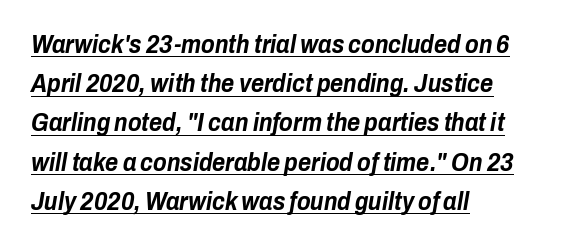
Q: Is the text bold? A: Yes.
Q: Is the text italic (slanted)? A: Yes, it leans right by about 10 degrees.
Q: Is the text underlined? A: Yes.
Q: How is the paragraph aligned? A: Left-aligned.
Q: Is the spacing between letters normal or unusually wide? A: Normal.
Q: Is the spacing between lines tight, normal or loose? A: Normal.
